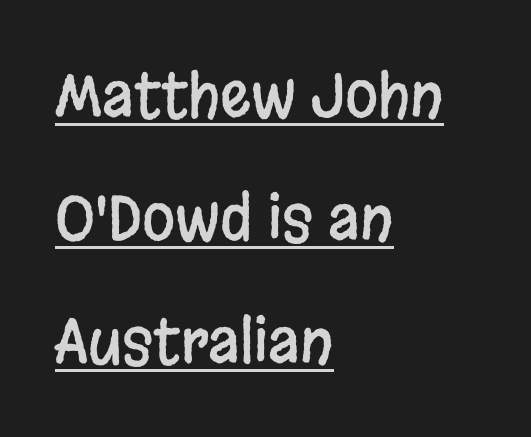
The image shows 60 px condensed sans-serif type, upright; set left-aligned, loose line spacing (2.05x), normal letter spacing, underlined; low stroke contrast and a large x-height.
